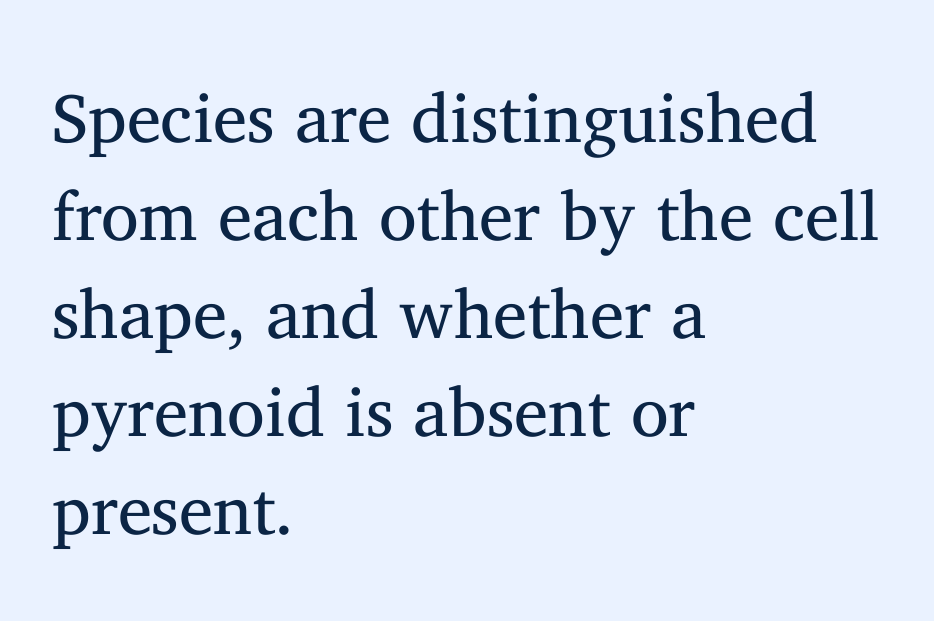
{"serif": "yes", "italic": "no", "bold": "no", "weight": "regular", "width": "normal", "stroke_contrast": "medium", "x_height": "medium", "monospaced": "no", "underline": "no", "align": "left", "line_spacing": "normal", "line_spacing_ratio": 1.42, "letter_spacing": "normal", "letter_spacing_em": 0.0, "glyph_px": 69}
